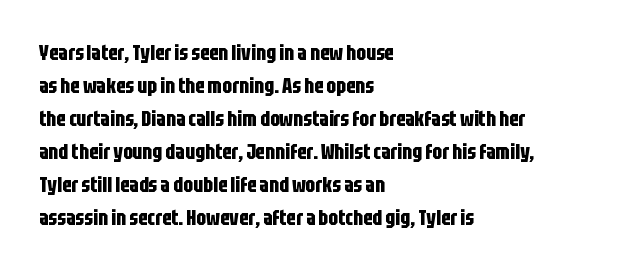
{"italic": "no", "bold": "yes", "underline": "no", "align": "left", "line_spacing": "normal", "line_spacing_ratio": 1.57, "letter_spacing": "normal", "letter_spacing_em": 0.0, "glyph_px": 21}
